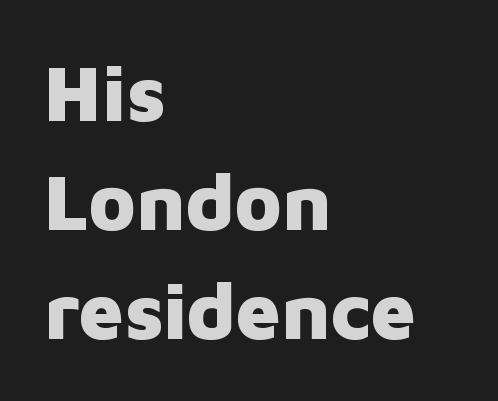
The image shows 79 px heavy sans-serif type, upright; set left-aligned, normal line spacing (1.38x), normal letter spacing, not underlined; low stroke contrast and a medium x-height.
